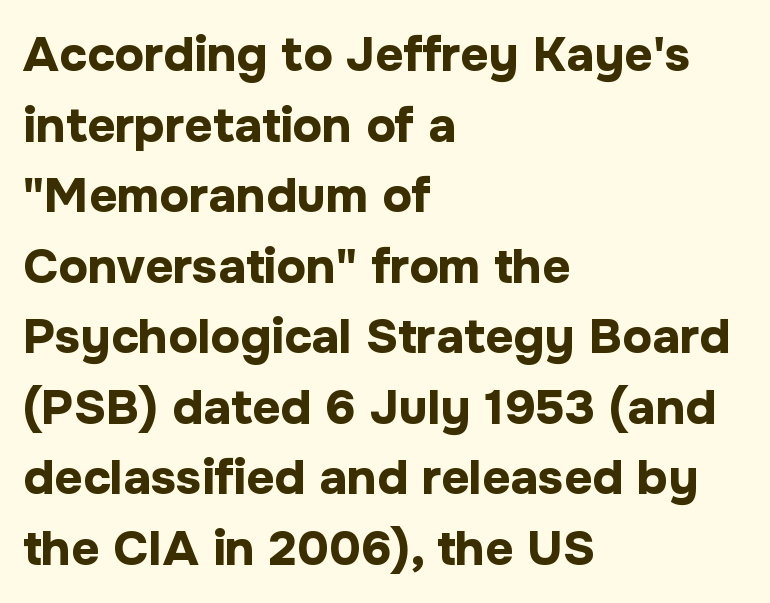
Set as a true bold cut, around the 700 mark. Serifs: no, the terminals of the letterforms are clean. Just letters on the line, the space beneath them empty. Quick note: interline space is typical. A student would call this left alignment; a typographer would say flush left, rag right. This sample uses plain, unmodified letter spacing.
